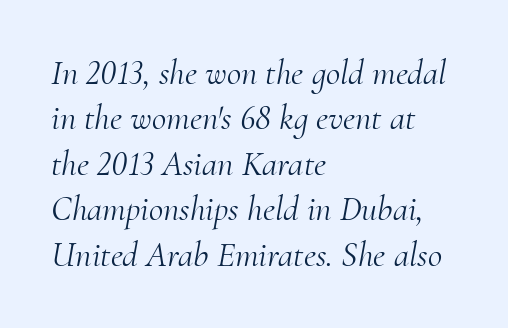
Q: Is the text bold? A: No.
Q: Is the text italic (slanted)? A: Yes, it leans right by about 10 degrees.
Q: Is the typeface a serif or a sans-serif typeface? A: Serif.
Q: Is the text underlined? A: No.
Q: How is the paragraph aligned? A: Left-aligned.
Q: Is the spacing between letters normal or unusually wide? A: Normal.
Q: Is the spacing between lines tight, normal or loose? A: Normal.
Q: Width (condensed, normal, or wide)? A: Normal.
Q: Stroke contrast? A: Medium.
Q: x-height? A: Small.
Q: Monospaced? A: No.
